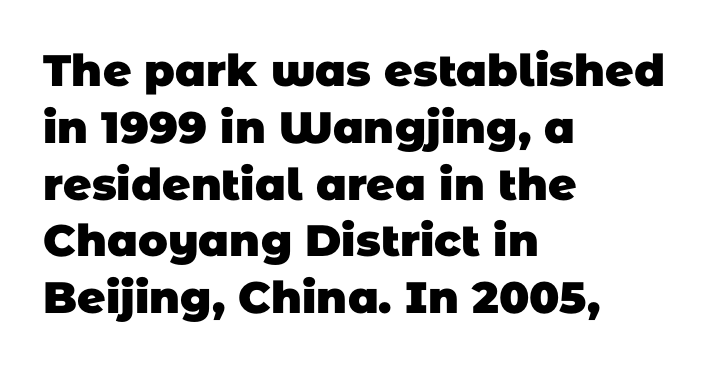
{"serif": "no", "bold": "yes", "weight": "heavy", "width": "normal", "stroke_contrast": "low", "x_height": "large", "monospaced": "no", "underline": "no", "align": "left", "line_spacing": "normal", "line_spacing_ratio": 1.29, "letter_spacing": "normal", "letter_spacing_em": 0.0, "glyph_px": 44}
